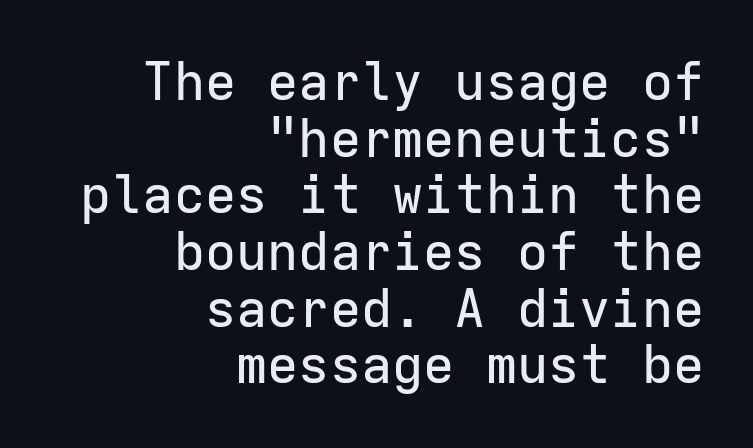
Q: Is the text italic (slanted)? A: No, it is upright.
Q: Is the typeface a serif or a sans-serif typeface? A: Sans-serif.
Q: Is the text underlined? A: No.
Q: How is the paragraph aligned? A: Right-aligned.
Q: Is the spacing between letters normal or unusually wide? A: Normal.
Q: Is the spacing between lines tight, normal or loose? A: Tight.
Q: Width (condensed, normal, or wide)? A: Normal.
Q: Stroke contrast? A: Low.
Q: x-height? A: Medium.
Q: Monospaced? A: Yes.
